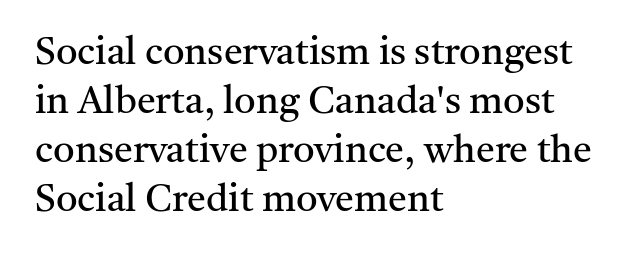
Q: Is the text bold? A: No.
Q: Is the text italic (slanted)? A: No, it is upright.
Q: Is the typeface a serif or a sans-serif typeface? A: Serif.
Q: Is the text underlined? A: No.
Q: How is the paragraph aligned? A: Left-aligned.
Q: Is the spacing between letters normal or unusually wide? A: Normal.
Q: Is the spacing between lines tight, normal or loose? A: Normal.
Q: Width (condensed, normal, or wide)? A: Normal.
Q: Stroke contrast? A: Medium.
Q: x-height? A: Medium.
Q: Monospaced? A: No.
